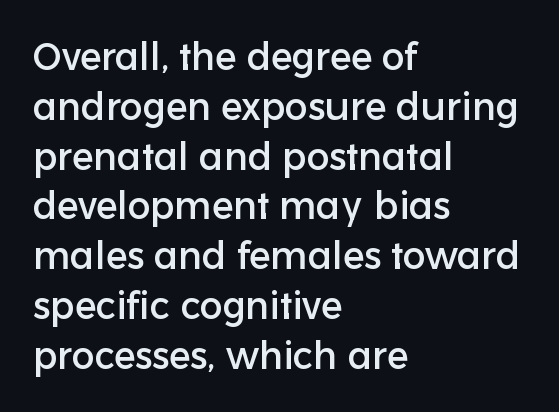
{"serif": "no", "italic": "no", "width": "normal", "stroke_contrast": "low", "x_height": "medium", "monospaced": "no", "underline": "no", "align": "left", "line_spacing": "normal", "line_spacing_ratio": 1.31, "letter_spacing": "normal", "letter_spacing_em": 0.0, "glyph_px": 38}
